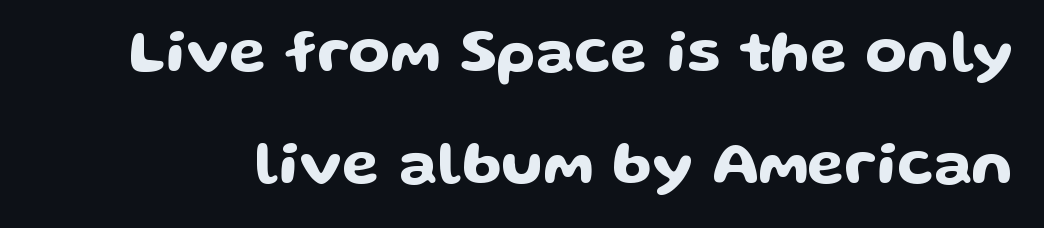
{"serif": "no", "italic": "no", "width": "wide", "stroke_contrast": "low", "x_height": "medium", "monospaced": "no", "underline": "no", "line_spacing_ratio": 1.86, "letter_spacing": "normal", "letter_spacing_em": 0.0, "glyph_px": 60}
